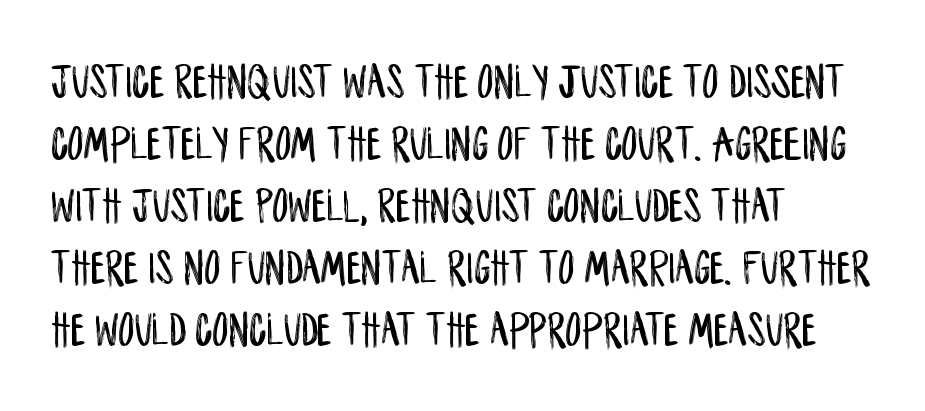
Q: Is the text italic (slanted)? A: No, it is upright.
Q: Is the typeface a serif or a sans-serif typeface? A: Sans-serif.
Q: Is the text underlined? A: No.
Q: How is the paragraph aligned? A: Left-aligned.
Q: Is the spacing between letters normal or unusually wide? A: Normal.
Q: Width (condensed, normal, or wide)? A: Condensed.
Q: Stroke contrast? A: Low.
Q: x-height? A: Large.
Q: Monospaced? A: No.
